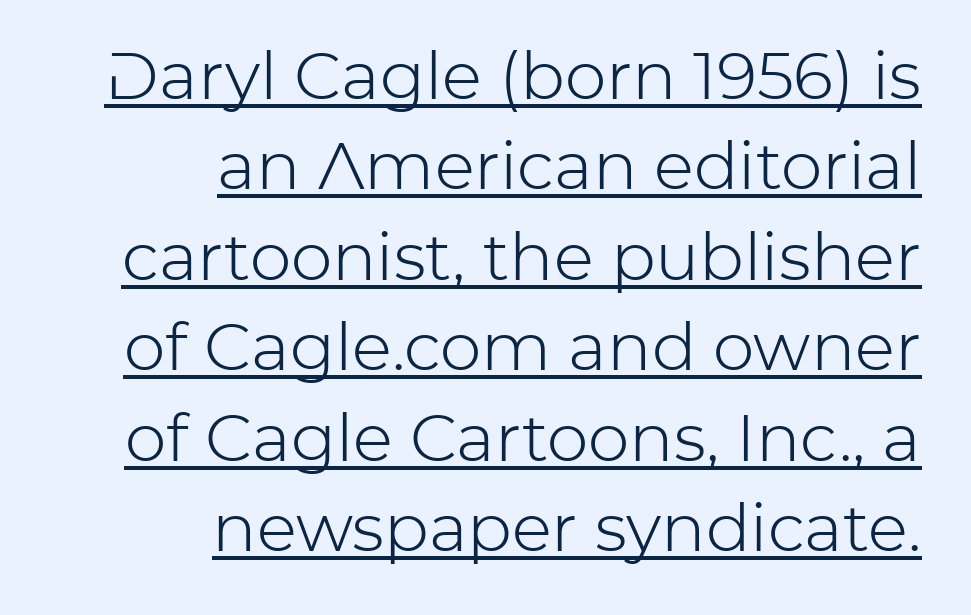
Serif or sans? Sans — the stroke terminals are bare. The passage shown is typed in a proportional face where columns would drift. Vertical spacing — default. Line ends are locked; line starts wander. Compared with typical body copy, the letter spacing here is the same.
